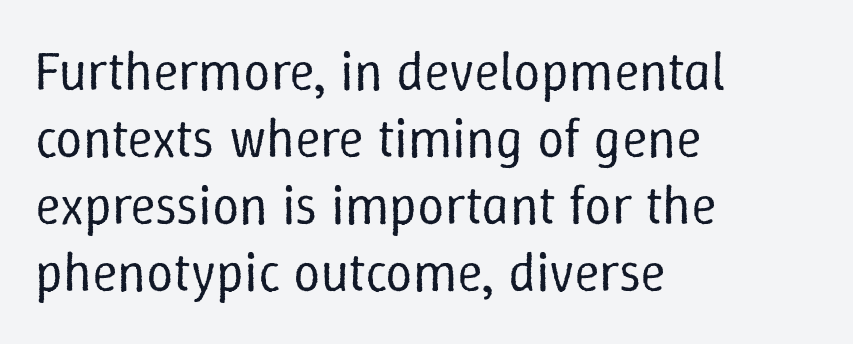
Q: Is the text bold? A: No.
Q: Is the text italic (slanted)? A: No, it is upright.
Q: Is the text underlined? A: No.
Q: How is the paragraph aligned? A: Left-aligned.
Q: Is the spacing between letters normal or unusually wide? A: Normal.
Q: Width (condensed, normal, or wide)? A: Normal.
Q: Stroke contrast? A: Low.
Q: x-height? A: Medium.
Q: Monospaced? A: No.
